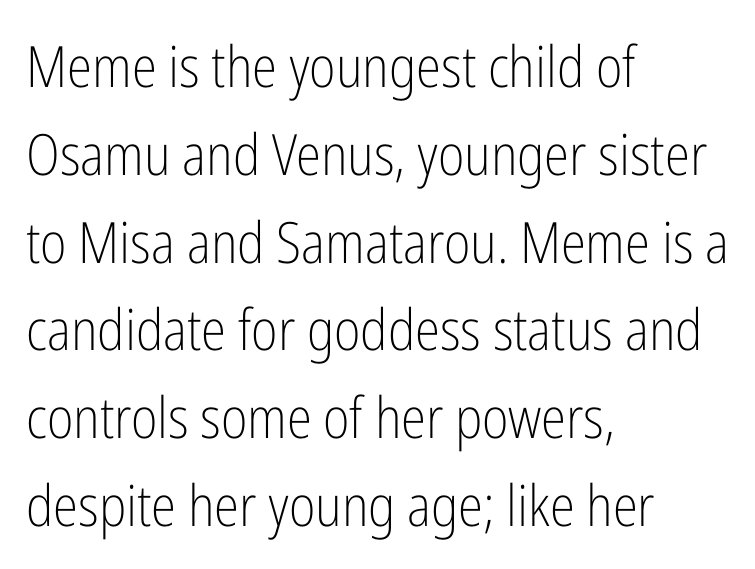
The image shows 57 px light, condensed sans-serif type, upright; set left-aligned, normal line spacing (1.54x), normal letter spacing, not underlined; low stroke contrast and a medium x-height.
